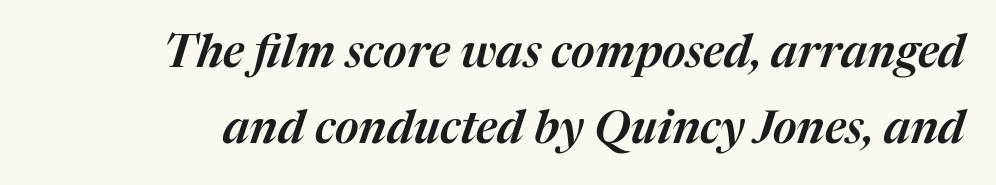
Q: Is the text italic (slanted)? A: Yes, it leans right by about 17 degrees.
Q: Is the text underlined? A: No.
Q: Is the spacing between letters normal or unusually wide? A: Normal.
Q: Is the spacing between lines tight, normal or loose? A: Normal.
Q: Width (condensed, normal, or wide)? A: Normal.
Q: Stroke contrast? A: Medium.
Q: x-height? A: Medium.
Q: Monospaced? A: No.
